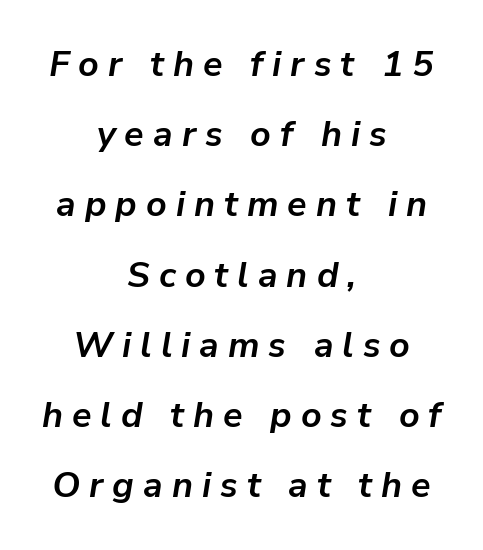
{"italic": "yes", "lean": "right", "slant_degrees": 9, "bold": "yes", "weight": "semibold", "width": "normal", "stroke_contrast": "low", "x_height": "medium", "monospaced": "no", "underline": "no", "align": "center", "line_spacing": "loose", "line_spacing_ratio": 1.95, "letter_spacing": "wide", "letter_spacing_em": 0.25, "glyph_px": 36}
